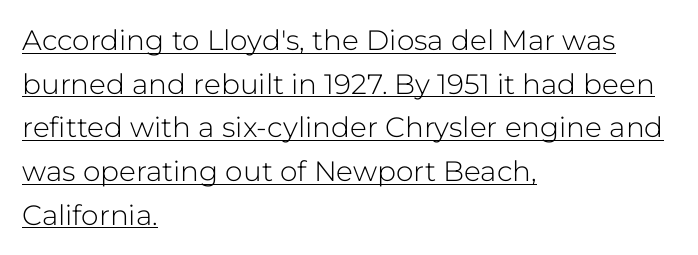
{"serif": "no", "italic": "no", "bold": "no", "weight": "light", "width": "normal", "stroke_contrast": "low", "x_height": "medium", "monospaced": "no", "underline": "yes", "align": "left", "line_spacing": "normal", "line_spacing_ratio": 1.56, "letter_spacing": "normal", "letter_spacing_em": 0.0, "glyph_px": 28}
